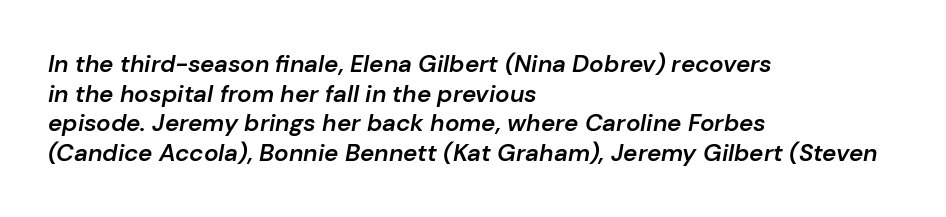
The image shows 24 px text type, italic (leaning right); set left-aligned, line spacing 1.23x, normal letter spacing, not underlined.
